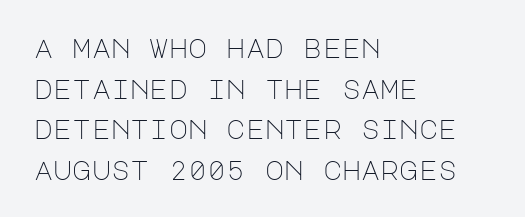
Q: Is the text bold? A: No.
Q: Is the text italic (slanted)? A: No, it is upright.
Q: Is the text underlined? A: No.
Q: How is the paragraph aligned? A: Left-aligned.
Q: Is the spacing between letters normal or unusually wide? A: Normal.
Q: Is the spacing between lines tight, normal or loose? A: Normal.
